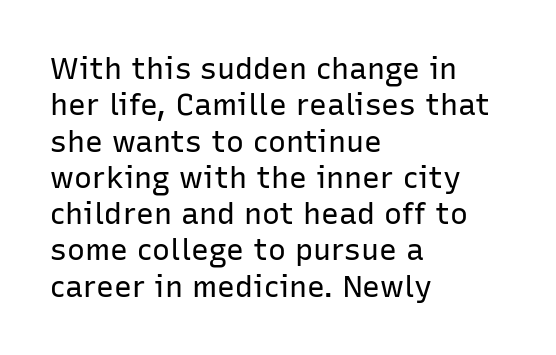
{"serif": "no", "italic": "no", "bold": "no", "weight": "regular", "width": "normal", "stroke_contrast": "low", "x_height": "medium", "monospaced": "no", "underline": "no", "align": "left", "line_spacing_ratio": 1.21, "letter_spacing": "normal", "letter_spacing_em": 0.0, "glyph_px": 30}
